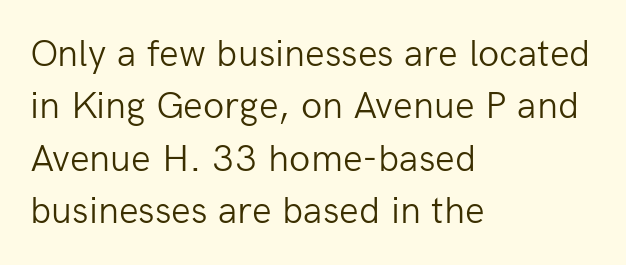
{"serif": "no", "italic": "no", "bold": "no", "weight": "light", "width": "normal", "stroke_contrast": "low", "x_height": "medium", "monospaced": "no", "underline": "no", "align": "left", "line_spacing": "normal", "line_spacing_ratio": 1.34, "letter_spacing": "normal", "letter_spacing_em": 0.0, "glyph_px": 39}
